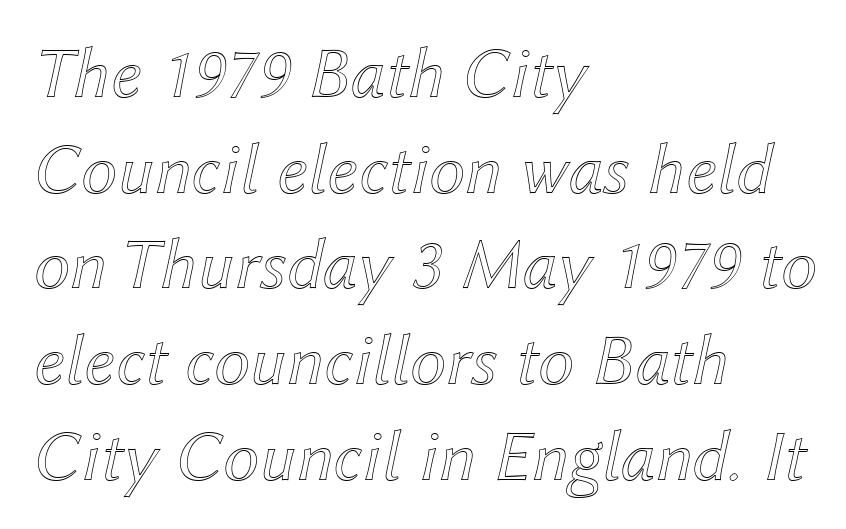
Q: Is the text italic (slanted)? A: Yes, it leans right by about 12 degrees.
Q: Is the text underlined? A: No.
Q: How is the paragraph aligned? A: Left-aligned.
Q: Is the spacing between letters normal or unusually wide? A: Normal.
Q: Is the spacing between lines tight, normal or loose? A: Normal.
Q: Width (condensed, normal, or wide)? A: Normal.
Q: x-height? A: Medium.
Q: Monospaced? A: No.
